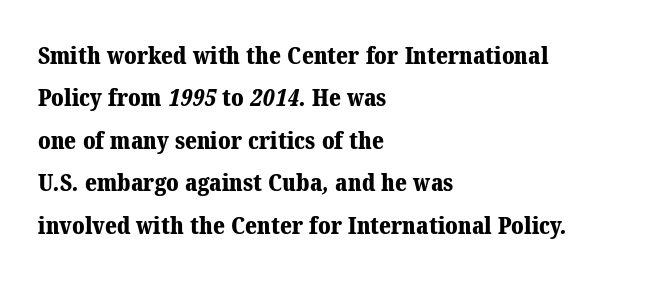
The image shows 24 px bold type; set left-aligned, line spacing 1.77x, normal letter spacing, not underlined.
